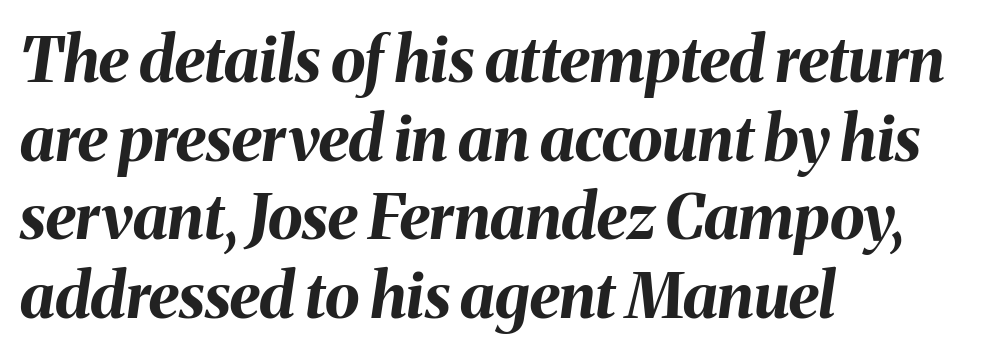
The strokes are fattened all the way to bold. Vertical spacing — default. The letters advance in unequal steps, a hallmark of proportional type. Teacher's note: observe the even left margin — that is flush-left alignment. No extra tracking has been applied to these lines.
